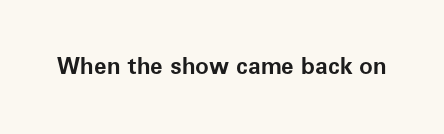
Q: Is the text bold? A: Yes.
Q: Is the text italic (slanted)? A: No, it is upright.
Q: Is the text underlined? A: No.
Q: Is the spacing between letters normal or unusually wide? A: Normal.
